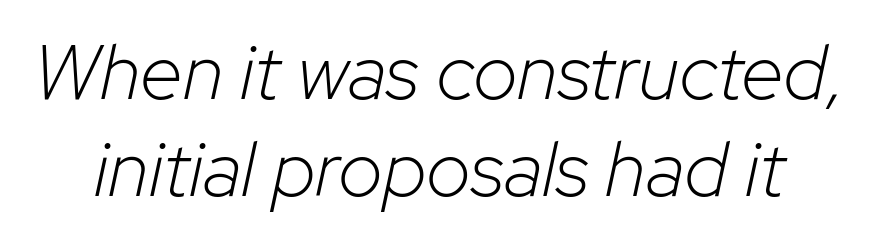
The image shows 78 px light type, italic (leaning right); set line spacing 1.24x, normal letter spacing, not underlined; low stroke contrast and a medium x-height.
